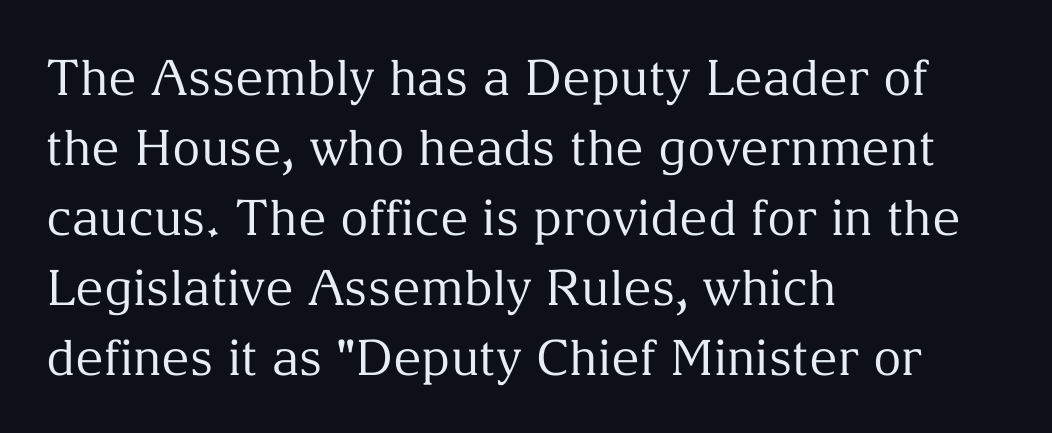
Little horizontal feet cap the strokes, marking this as serif type. Typeset ragged right — the left edge is the straight one. The space beneath each line is pristine and unruled. This sample uses plain, unmodified letter spacing. Does the leading feel generous? No, just average.
